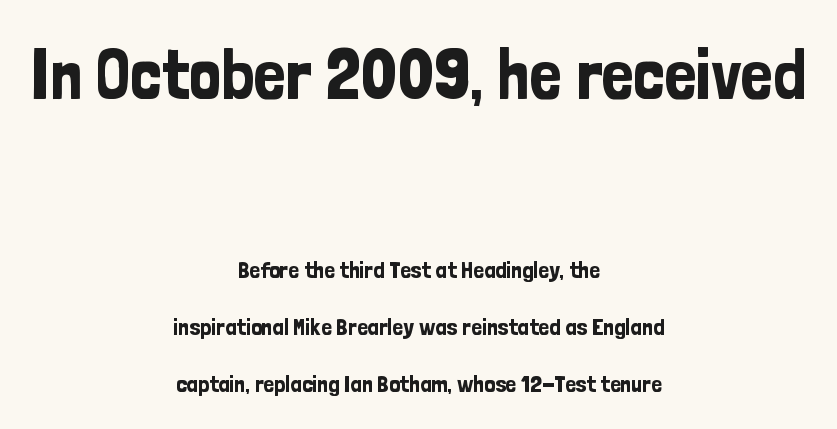
Q: Is the text italic (slanted)? A: No, it is upright.
Q: Is the typeface a serif or a sans-serif typeface? A: Sans-serif.
Q: Is the text underlined? A: No.
Q: How is the paragraph aligned? A: Centered.
Q: Is the spacing between letters normal or unusually wide? A: Normal.
Q: Is the spacing between lines tight, normal or loose? A: Loose.
Q: Which block of text is set in a larger size, the first (top) or the second (bottom)? A: The first (top) one.
Q: Width (condensed, normal, or wide)? A: Condensed.
Q: Stroke contrast? A: Low.
Q: x-height? A: Medium.
Q: Monospaced? A: No.
